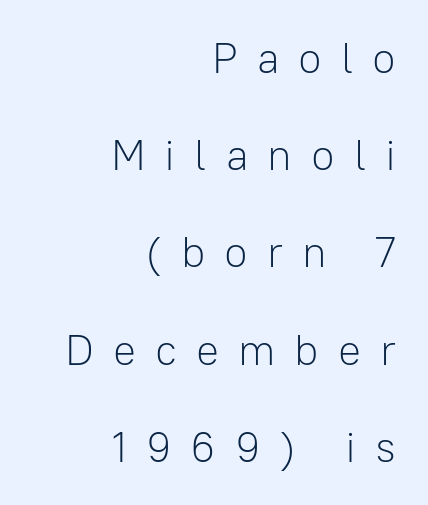
Q: Is the text bold? A: No.
Q: Is the text italic (slanted)? A: No, it is upright.
Q: Is the typeface a serif or a sans-serif typeface? A: Sans-serif.
Q: Is the text underlined? A: No.
Q: How is the paragraph aligned? A: Right-aligned.
Q: Is the spacing between letters normal or unusually wide? A: Unusually wide.
Q: Is the spacing between lines tight, normal or loose? A: Loose.
Q: Width (condensed, normal, or wide)? A: Normal.
Q: Stroke contrast? A: Low.
Q: x-height? A: Medium.
Q: Monospaced? A: No.
